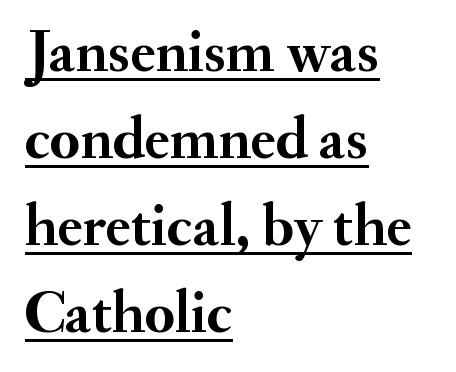
Q: Is the text bold? A: Yes.
Q: Is the text italic (slanted)? A: No, it is upright.
Q: Is the typeface a serif or a sans-serif typeface? A: Serif.
Q: Is the text underlined? A: Yes.
Q: How is the paragraph aligned? A: Left-aligned.
Q: Is the spacing between letters normal or unusually wide? A: Normal.
Q: Is the spacing between lines tight, normal or loose? A: Normal.
Q: Width (condensed, normal, or wide)? A: Normal.
Q: Stroke contrast? A: Medium.
Q: x-height? A: Small.
Q: Monospaced? A: No.
